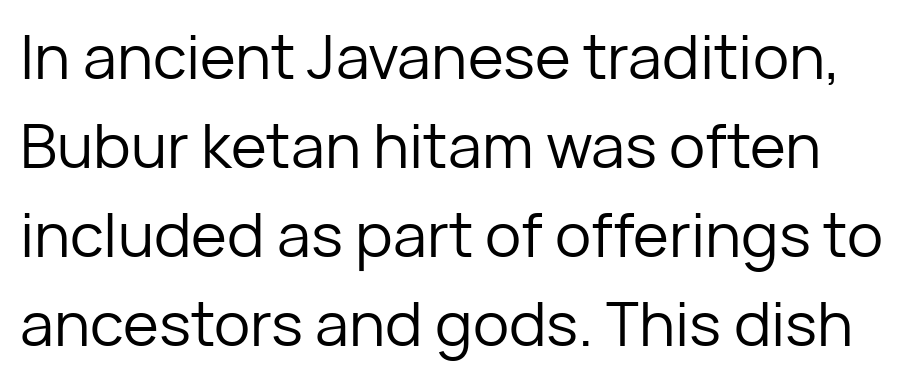
Horizontal bands of white between lines are of average thickness. The passage shown has conventional tracking throughout. These lines are composed in type without serifs. Summary of weight: not heavy and not bold. A clean baseline with only descenders dipping below it.
